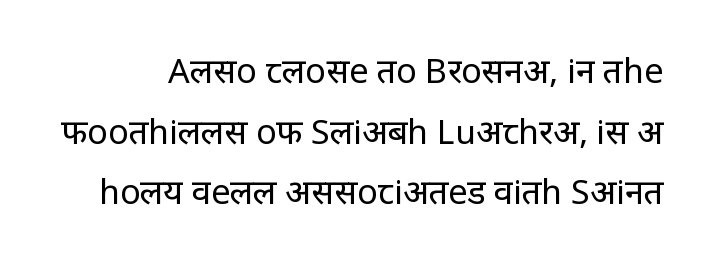
The image shows 34 px regular-weight, condensed sans-serif type, upright; set line spacing 1.78x, normal letter spacing, not underlined; low stroke contrast and a large x-height.
